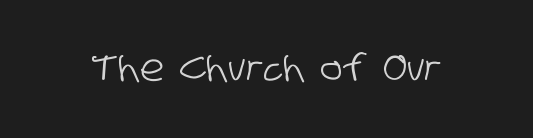
Q: Is the typeface a serif or a sans-serif typeface? A: Sans-serif.
Q: Is the text underlined? A: No.
Q: Is the spacing between letters normal or unusually wide? A: Normal.
Q: Width (condensed, normal, or wide)? A: Condensed.
Q: Stroke contrast? A: Low.
Q: x-height? A: Large.
Q: Monospaced? A: No.
